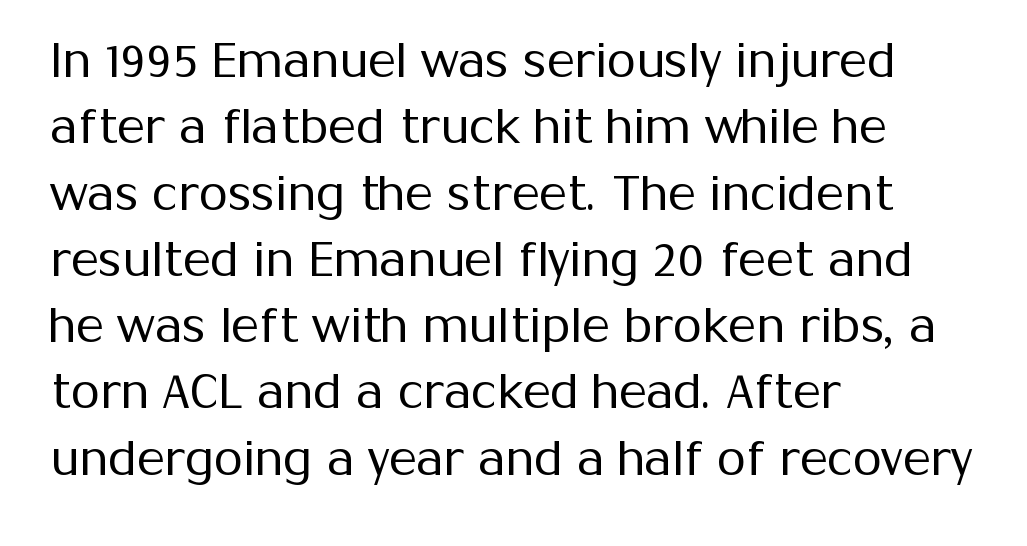
This rendering features lettering with no underline. Letterform terminals end flat and unadorned throughout the passage. Tall strokes in this sample are plumb rather than angled. Which margin do the lines hug? The left one — the right edge is uneven. A quiet, ordinary-to-light weight characterises the typeface. Does the leading feel generous? No, just average.
